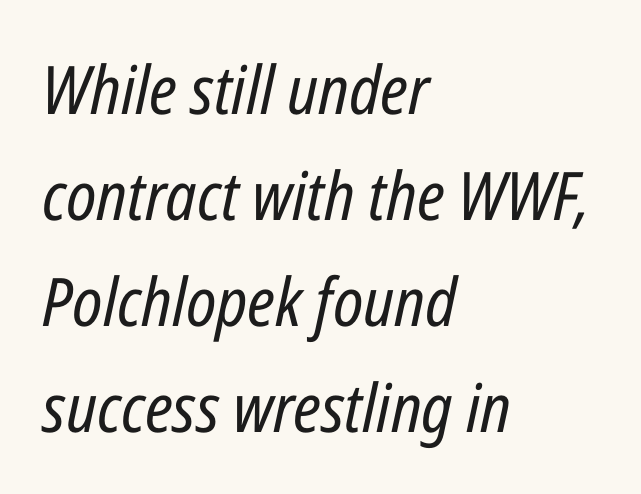
The image shows 67 px regular-weight, condensed type, italic (leaning right); set left-aligned, normal line spacing (1.58x), normal letter spacing, not underlined; low stroke contrast and a medium x-height.
